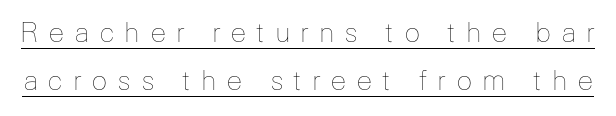
Q: Is the text bold? A: No.
Q: Is the text italic (slanted)? A: No, it is upright.
Q: Is the text underlined? A: Yes.
Q: Is the spacing between letters normal or unusually wide? A: Unusually wide.
